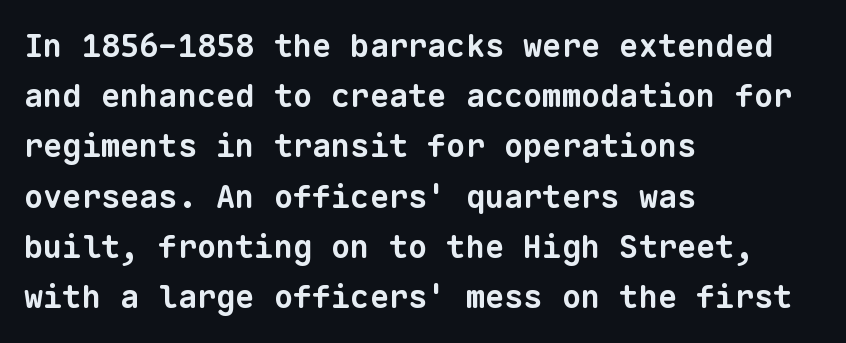
Heavy-handed strokes throughout: this text is bold. Compared with typical body copy, the letter spacing here is the same. Underlining? Definitely not there. To sum up the face: it is a sans, with no serifs. Notice how the passage keeps a crisp vertical edge on the left only.
